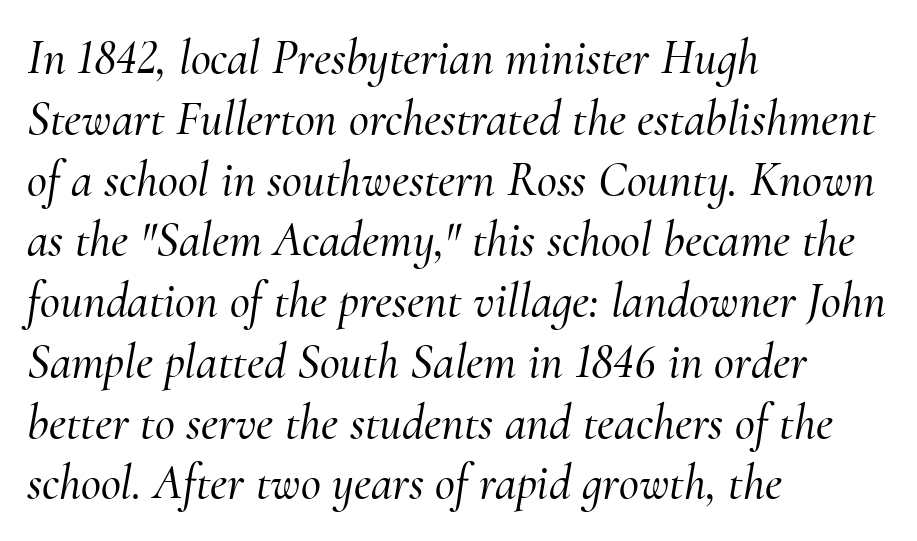
Lines of text with bare space underneath. Looking at the ascenders, they clearly lean. Casual observation: everything's shoved over to the left. These lines keep a tight, regular rhythm from letter to letter. This is serif lettering, the kind often seen in printed books. Note the varied advance widths — an 'i' is clearly narrower than an 'm'.
